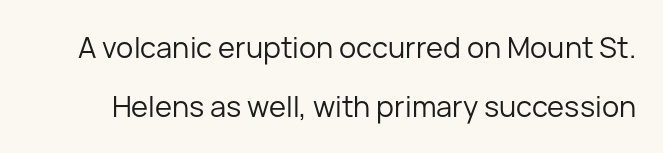
{"serif": "no", "italic": "no", "bold": "no", "weight": "regular", "width": "normal", "stroke_contrast": "low", "x_height": "medium", "monospaced": "no", "underline": "no", "line_spacing": "loose", "line_spacing_ratio": 2.03, "letter_spacing": "normal", "letter_spacing_em": 0.0, "glyph_px": 29}
